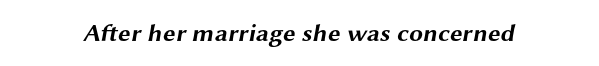
The baseline area is clear. The face used here is rendered with its standard letterfit. The face used here has the dense, thick strokes of a bold.
